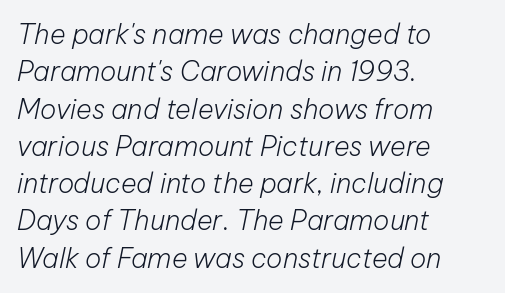
Q: Is the text bold? A: No.
Q: Is the text italic (slanted)? A: Yes, it leans right by about 12 degrees.
Q: Is the text underlined? A: No.
Q: How is the paragraph aligned? A: Left-aligned.
Q: Is the spacing between letters normal or unusually wide? A: Normal.
Q: Is the spacing between lines tight, normal or loose? A: Normal.
